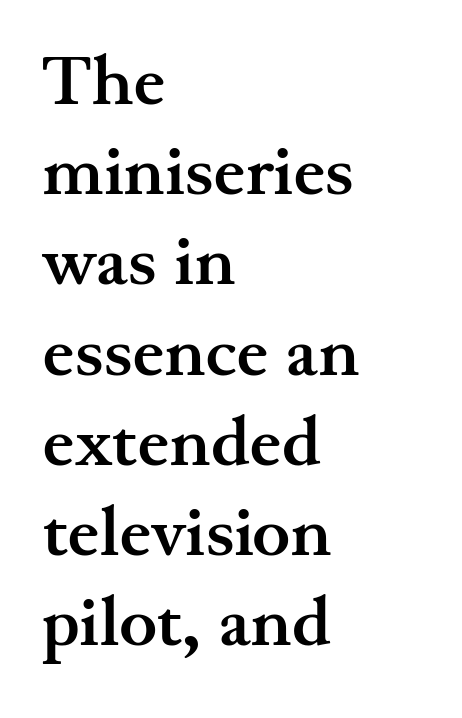
Q: Is the text bold? A: Yes.
Q: Is the text italic (slanted)? A: No, it is upright.
Q: Is the typeface a serif or a sans-serif typeface? A: Serif.
Q: Is the text underlined? A: No.
Q: How is the paragraph aligned? A: Left-aligned.
Q: Is the spacing between letters normal or unusually wide? A: Normal.
Q: Is the spacing between lines tight, normal or loose? A: Normal.
Q: Width (condensed, normal, or wide)? A: Wide.
Q: Stroke contrast? A: Medium.
Q: x-height? A: Small.
Q: Monospaced? A: No.
